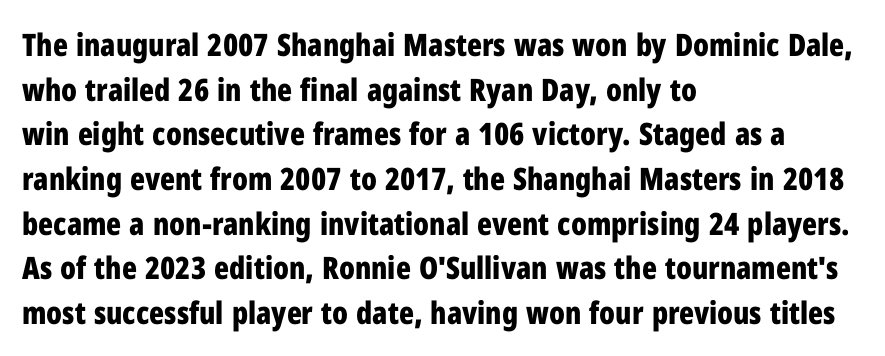
The line-height multiplier appears to be the usual default. Casual observation: everything's shoved over to the left. Nothing sits at the stroke ends, so this counts as sans-serif. The strip under each line holds only bare page.
